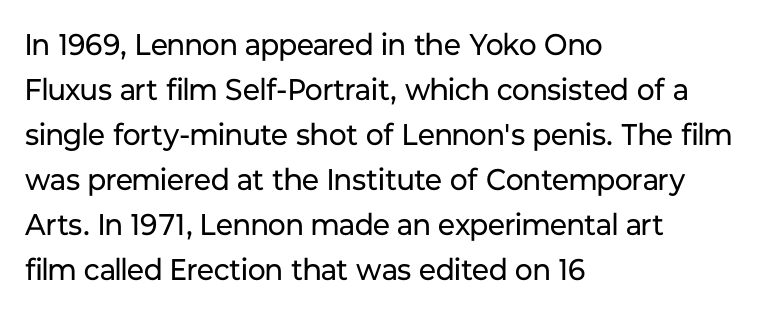
{"serif": "no", "italic": "no", "bold": "no", "weight": "regular", "width": "normal", "stroke_contrast": "low", "x_height": "medium", "monospaced": "no", "underline": "no", "align": "left", "line_spacing": "normal", "line_spacing_ratio": 1.5, "letter_spacing": "normal", "letter_spacing_em": 0.0, "glyph_px": 30}
